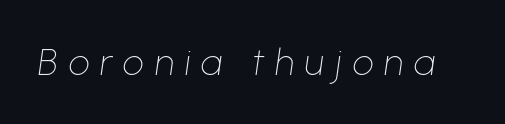
The typography opts for an oblique posture over an upright one. Vertical stems look standard width or narrower in stroke. Is this a fixed-width face? No — the glyphs have proportional, varying widths. The letters are spread apart with noticeably loose tracking. Descenders are the only things crossing below the line.
